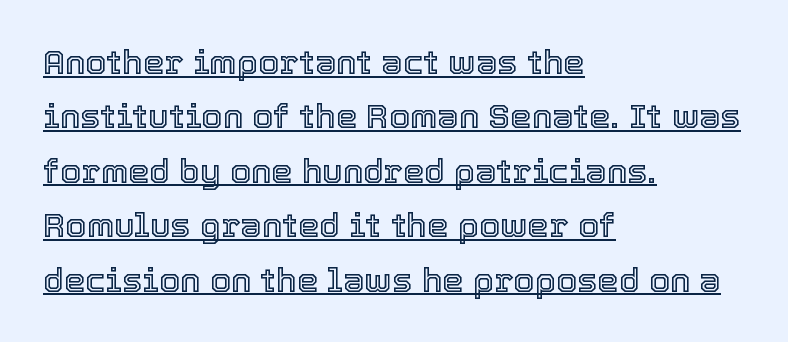
Q: Is the text italic (slanted)? A: No, it is upright.
Q: Is the text underlined? A: Yes.
Q: How is the paragraph aligned? A: Left-aligned.
Q: Is the spacing between letters normal or unusually wide? A: Normal.
Q: Is the spacing between lines tight, normal or loose? A: Normal.
Q: Width (condensed, normal, or wide)? A: Normal.
Q: x-height? A: Medium.
Q: Monospaced? A: No.
